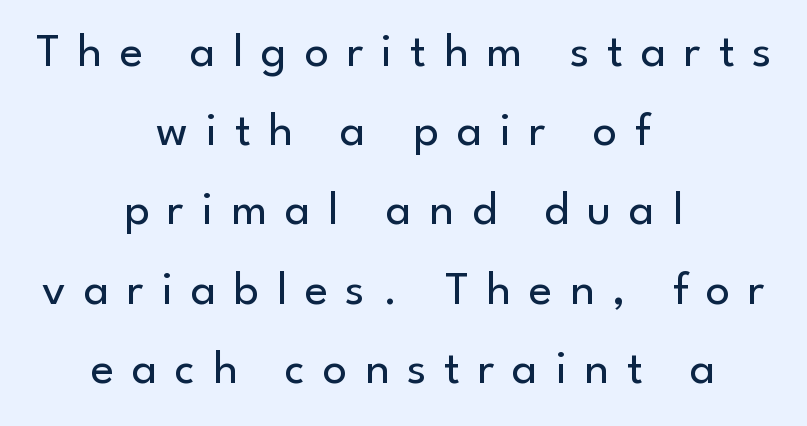
The letterforms stand isolated, each surrounded by extra space. Descenders hang freely into open space. Evenly set lines give the paragraph a standard silhouette. Spacing verdict: proportional, widths tailored to each character. Unbolded letterforms with no extra heft. The lines in this sample share a center point and differ in where they start and stop.
